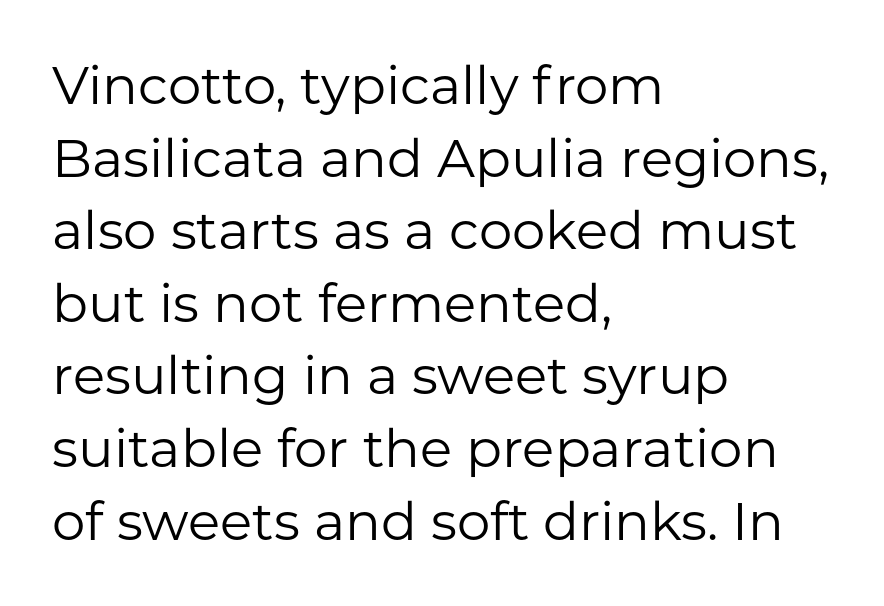
Q: Is the text bold? A: No.
Q: Is the text italic (slanted)? A: No, it is upright.
Q: Is the typeface a serif or a sans-serif typeface? A: Sans-serif.
Q: Is the text underlined? A: No.
Q: How is the paragraph aligned? A: Left-aligned.
Q: Is the spacing between letters normal or unusually wide? A: Normal.
Q: Is the spacing between lines tight, normal or loose? A: Normal.
Q: Width (condensed, normal, or wide)? A: Normal.
Q: Stroke contrast? A: Low.
Q: x-height? A: Medium.
Q: Monospaced? A: No.
